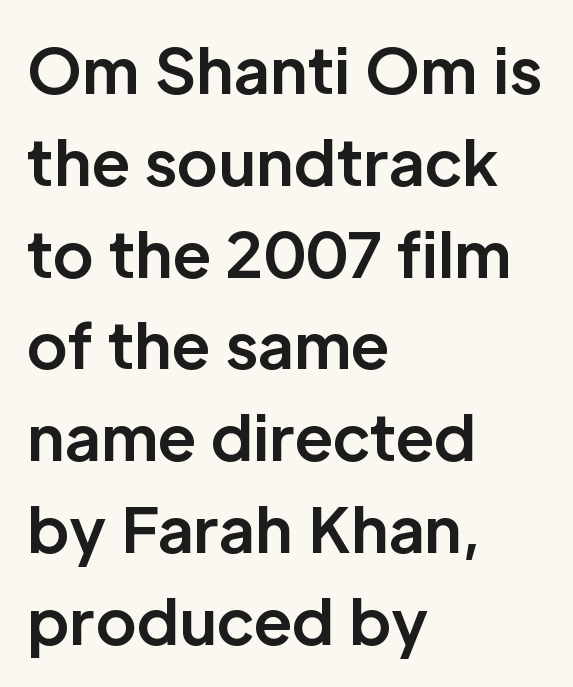
{"serif": "no", "italic": "no", "bold": "yes", "weight": "bold", "width": "normal", "stroke_contrast": "low", "x_height": "medium", "monospaced": "no", "underline": "no", "align": "left", "line_spacing": "normal", "line_spacing_ratio": 1.48, "letter_spacing": "normal", "letter_spacing_em": 0.0, "glyph_px": 62}
